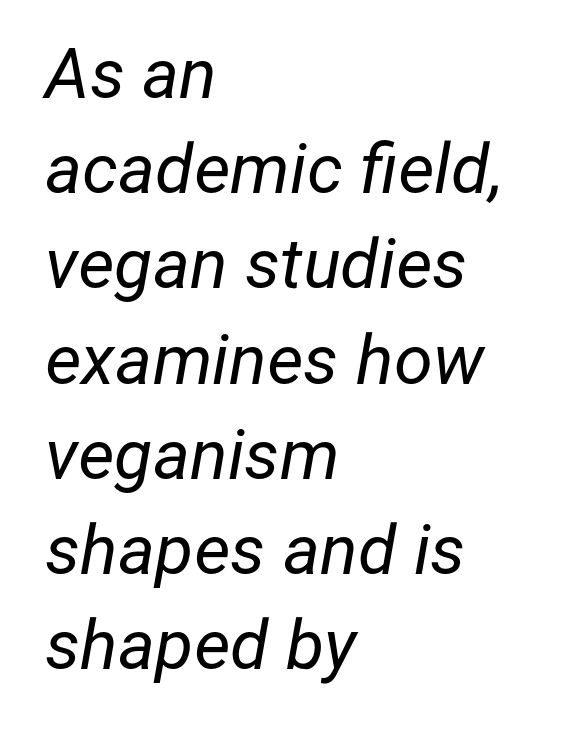
The image shows 70 px regular-weight type, italic (leaning right); set left-aligned, normal line spacing (1.36x), normal letter spacing, not underlined; low stroke contrast and a medium x-height.
